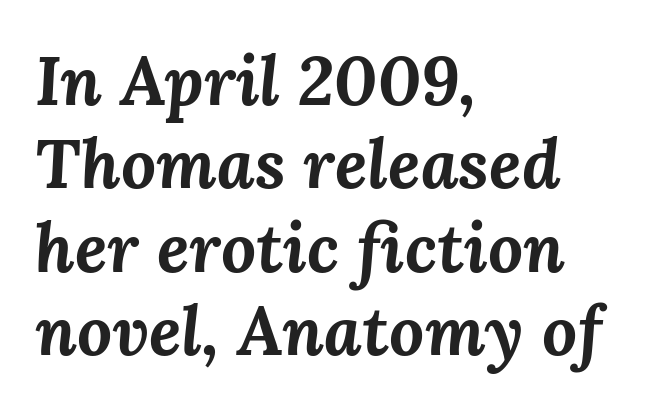
The image shows 69 px bold type, italic (leaning right); set left-aligned, line spacing 1.21x, normal letter spacing, not underlined; medium stroke contrast and a medium x-height.
